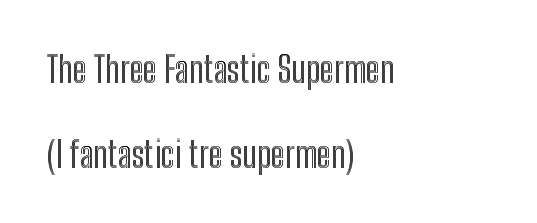
The image shows 36 px condensed type, upright; set left-aligned, loose line spacing (2.36x), normal letter spacing, not underlined; a medium x-height.
